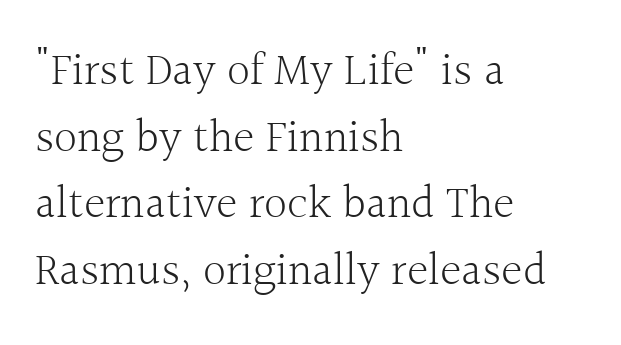
The image shows 46 px light serif type, upright; set left-aligned, normal line spacing (1.45x), normal letter spacing, not underlined; a medium x-height.
